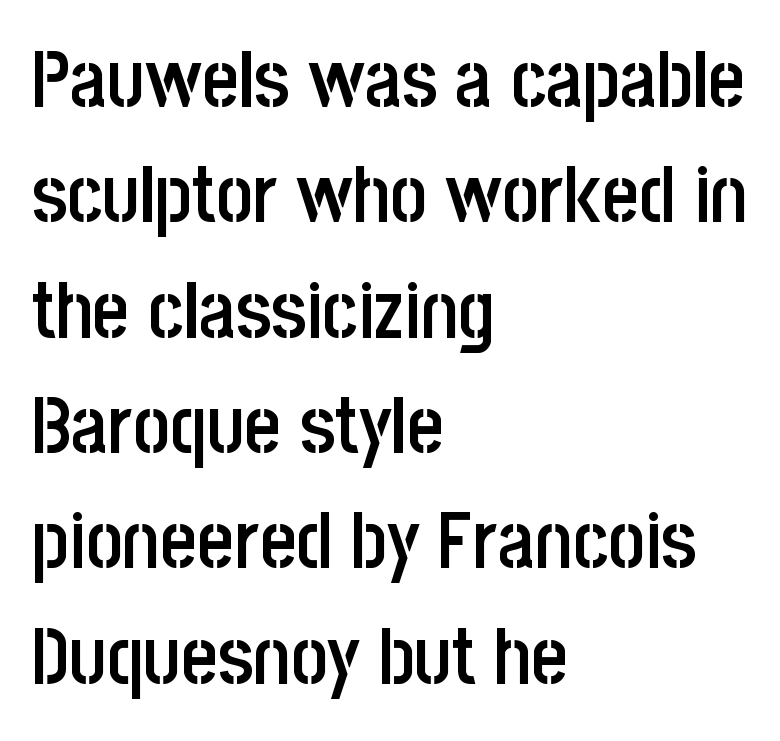
The image shows 79 px semibold, condensed sans-serif type, upright; set left-aligned, normal line spacing (1.46x), normal letter spacing, not underlined; low stroke contrast and a large x-height.
